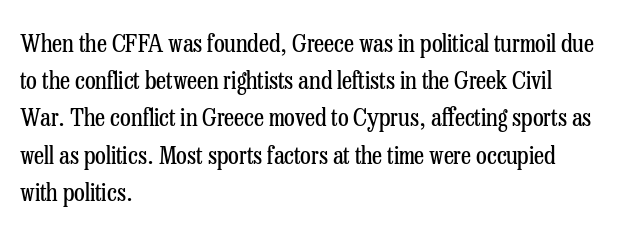
The image shows 25 px text type, upright; set left-aligned, normal line spacing (1.49x), normal letter spacing, not underlined.
